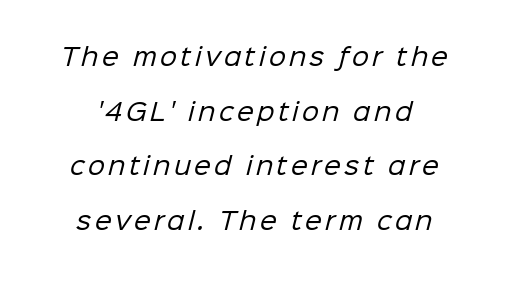
The image shows 24 px text type; set loose line spacing (2.28x), not underlined.
